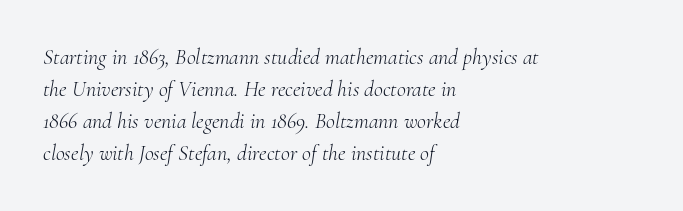
Descenders hang freely into open space. Does extra space separate the letters? No, they use regular spacing. The whole block is typeset with a tilt. The space between consecutive lines is moderate. Counters stay open thanks to moderate or lighter strokes. One-word summary of the alignment: left.
